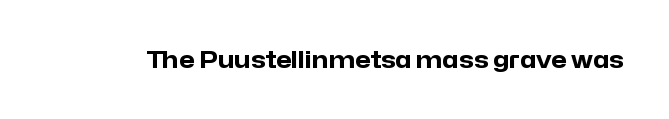
Notice how thick the strokes are: this is what a full bold looks like. In terms of letterspacing, this is plain default setting. The specimen omits any rule beneath the text block's lines. The lettering stays uniformly vertical, giving the passage a roman look.
